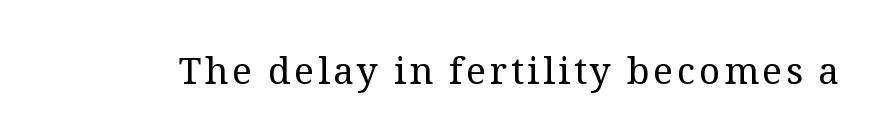
{"serif": "yes", "italic": "no", "bold": "no", "weight": "regular", "width": "normal", "stroke_contrast": "medium", "x_height": "medium", "monospaced": "no", "underline": "no", "glyph_px": 37}
